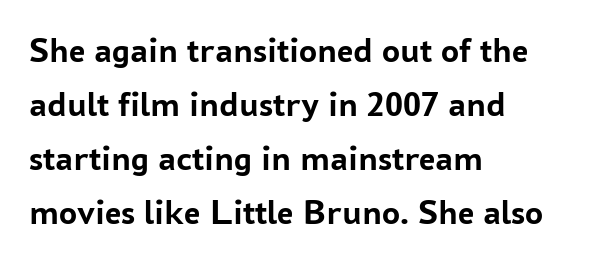
Q: Is the text bold? A: Yes.
Q: Is the text italic (slanted)? A: No, it is upright.
Q: Is the typeface a serif or a sans-serif typeface? A: Sans-serif.
Q: Is the text underlined? A: No.
Q: How is the paragraph aligned? A: Left-aligned.
Q: Is the spacing between letters normal or unusually wide? A: Normal.
Q: Is the spacing between lines tight, normal or loose? A: Normal.
Q: Width (condensed, normal, or wide)? A: Normal.
Q: Stroke contrast? A: Low.
Q: x-height? A: Medium.
Q: Monospaced? A: No.
